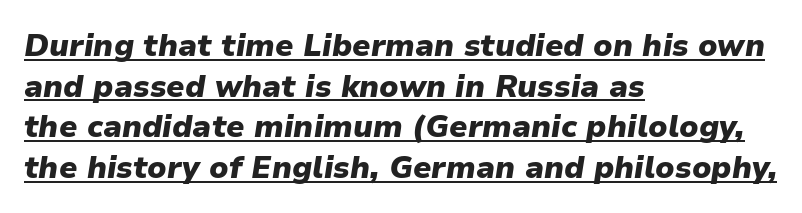
Q: Is the text bold? A: Yes.
Q: Is the text italic (slanted)? A: Yes, it leans right by about 9 degrees.
Q: Is the text underlined? A: Yes.
Q: How is the paragraph aligned? A: Left-aligned.
Q: Is the spacing between letters normal or unusually wide? A: Normal.
Q: Is the spacing between lines tight, normal or loose? A: Normal.
Q: Width (condensed, normal, or wide)? A: Normal.
Q: Stroke contrast? A: Low.
Q: x-height? A: Medium.
Q: Monospaced? A: No.
